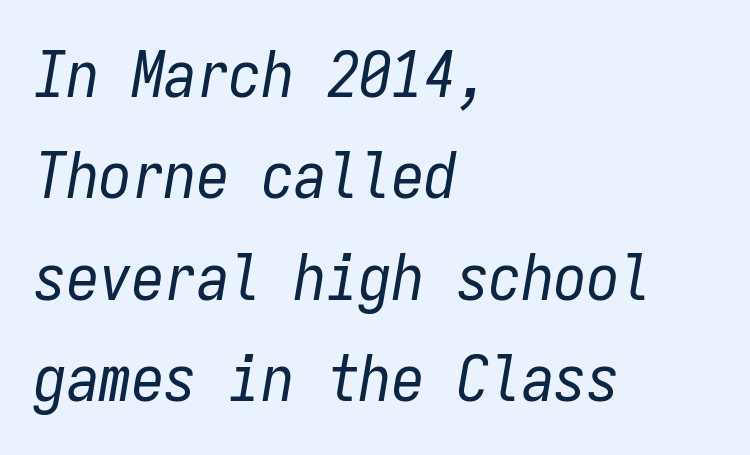
The image shows 65 px regular-weight, condensed type, italic (leaning right), monospaced; set left-aligned, normal line spacing (1.56x), normal letter spacing, not underlined; low stroke contrast and a medium x-height.
